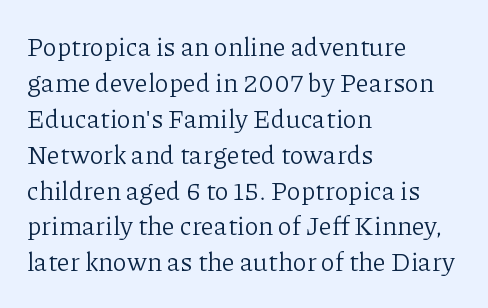
The image shows 26 px text type, upright; set left-aligned, normal line spacing (1.38x), normal letter spacing, not underlined.
